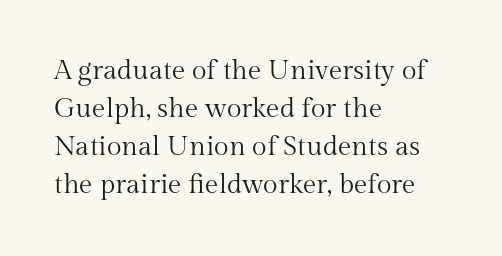
{"italic": "no", "bold": "no", "underline": "no", "align": "left", "line_spacing": "normal", "line_spacing_ratio": 1.41, "letter_spacing": "normal", "letter_spacing_em": 0.0, "glyph_px": 27}
